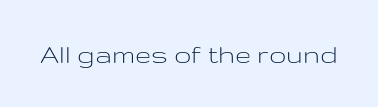
{"serif": "no", "italic": "no", "bold": "no", "weight": "light", "width": "wide", "stroke_contrast": "low", "x_height": "medium", "monospaced": "no", "underline": "no", "letter_spacing": "normal", "letter_spacing_em": 0.0, "glyph_px": 29}
